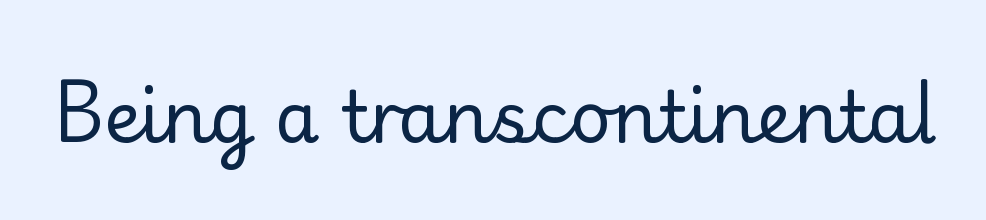
{"serif": "yes", "italic": "no", "bold": "no", "weight": "regular", "width": "normal", "stroke_contrast": "low", "x_height": "small", "monospaced": "no", "underline": "no", "letter_spacing": "normal", "letter_spacing_em": 0.0, "glyph_px": 71}
